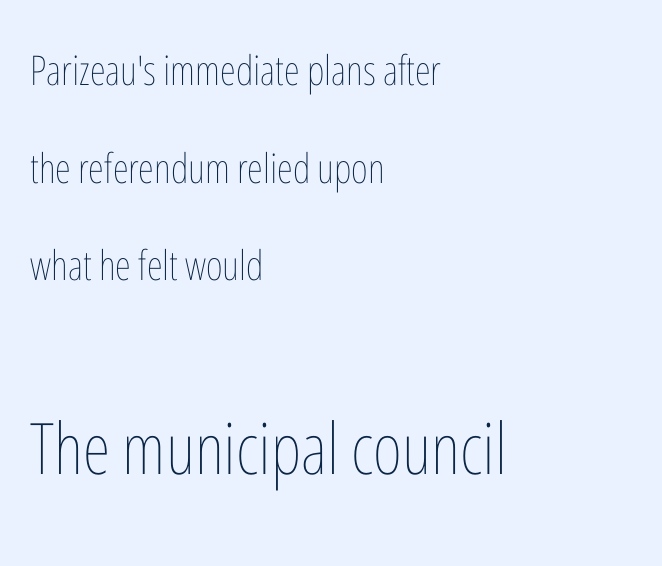
The image shows 71 px thin, condensed type, upright; set left-aligned, loose line spacing (2.38x), normal letter spacing, not underlined; the second (bottom) block is 1.73x larger; low stroke contrast and a medium x-height.
